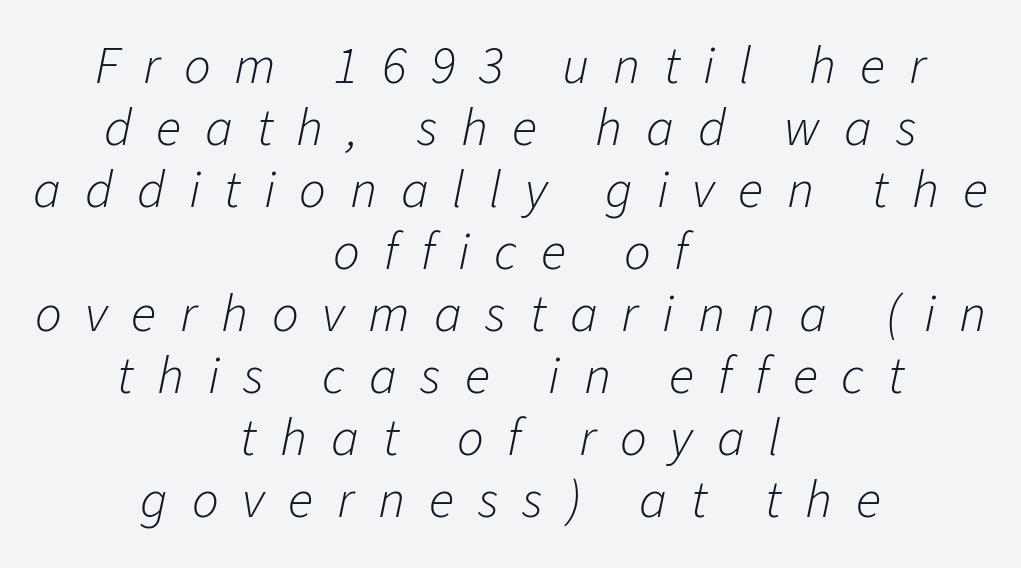
Is the stroke heavy? The answer is a plain regular-or-lighter. Nobody drew a line under any word here. There's an unmistakable incline to the writing here. The rendering uses natural spacing where letterforms have individual widths.
